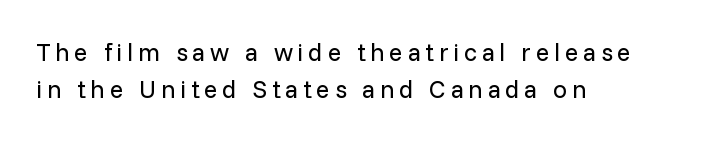
Q: Is the text bold? A: No.
Q: Is the text italic (slanted)? A: No, it is upright.
Q: Is the text underlined? A: No.
Q: How is the paragraph aligned? A: Left-aligned.
Q: Is the spacing between lines tight, normal or loose? A: Normal.
